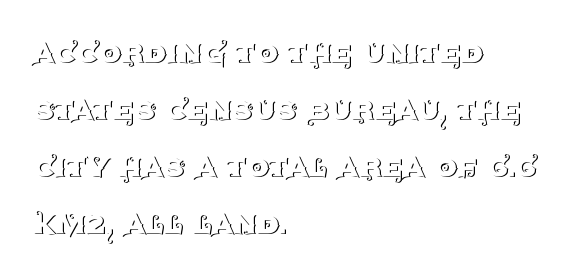
The passage shown is not underscored anywhere. Here the glyphs are tracked normally, forming tight word shapes. The letters carry serifs — small finishing strokes at the ends of their stems. These lines stack with their left ends in a neat column.
